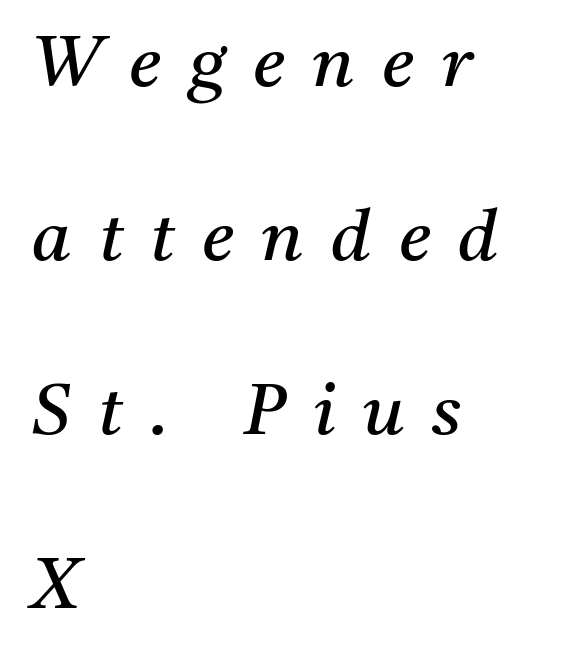
The image shows 71 px regular-weight serif type, italic (leaning right); set left-aligned, loose line spacing (2.45x), unusually wide letter spacing (+0.39 em), not underlined; medium stroke contrast and a medium x-height.
